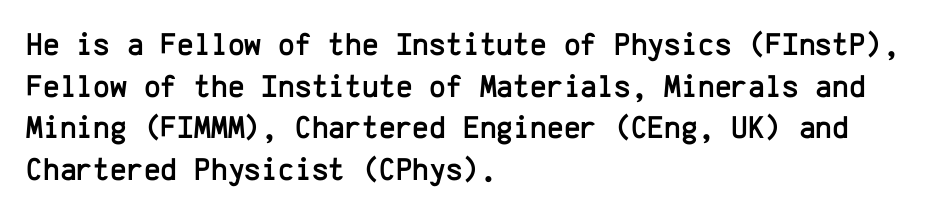
The image shows 32 px sans-serif type, upright, monospaced; set left-aligned, normal line spacing (1.3x), normal letter spacing, not underlined; low stroke contrast and a medium x-height.
